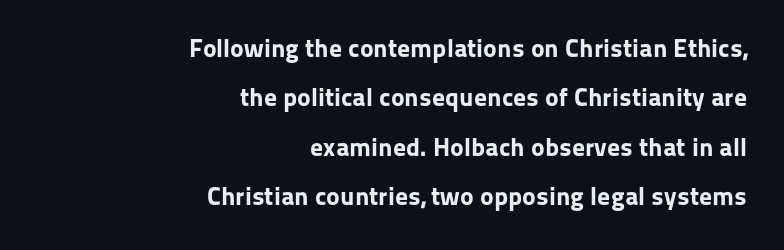
{"italic": "no", "bold": "yes", "underline": "no", "align": "right", "line_spacing": "loose", "line_spacing_ratio": 1.9, "letter_spacing": "normal", "letter_spacing_em": 0.0, "glyph_px": 26}
